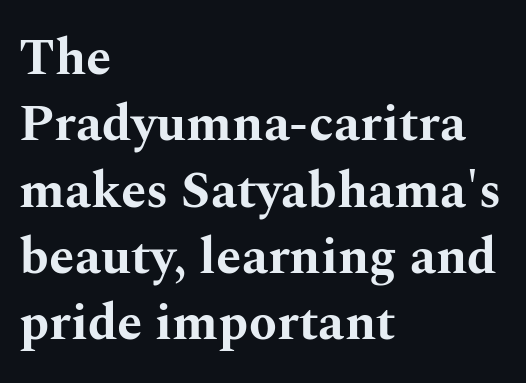
{"serif": "yes", "italic": "no", "bold": "yes", "weight": "bold", "width": "wide", "stroke_contrast": "medium", "x_height": "medium", "monospaced": "no", "underline": "no", "align": "left", "line_spacing": "normal", "line_spacing_ratio": 1.3, "letter_spacing": "normal", "letter_spacing_em": 0.0, "glyph_px": 51}
